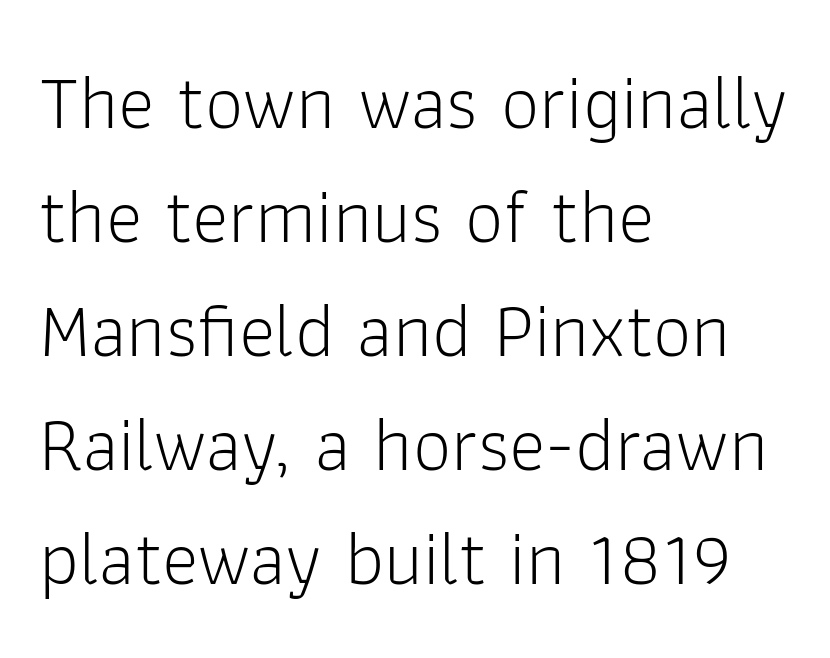
Check under the words: just untouched page. Regarding leading, the lines here are spaced in the standard way. This sample is left-justified, so line endings fall wherever the words run out. The lettering stays uniformly vertical, giving the passage a roman look.
